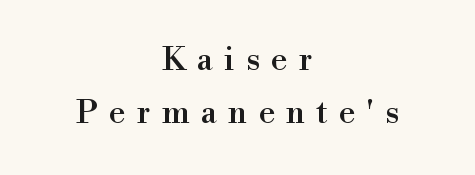
{"serif": "yes", "italic": "no", "width": "normal", "x_height": "small", "monospaced": "no", "underline": "no", "align": "center", "line_spacing": "normal", "line_spacing_ratio": 1.67, "letter_spacing": "wide", "letter_spacing_em": 0.35, "glyph_px": 32}
